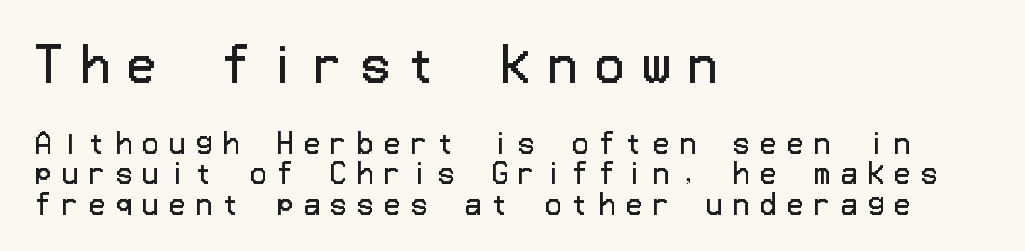
{"serif": "no", "italic": "no", "bold": "no", "weight": "regular", "width": "normal", "stroke_contrast": "low", "x_height": "medium", "underline": "no", "align": "left", "line_spacing": "tight", "line_spacing_ratio": 1.13, "letter_spacing": "wide", "letter_spacing_em": 0.39, "larger_block": "first", "size_ratio": 1.74, "glyph_px": 47}
